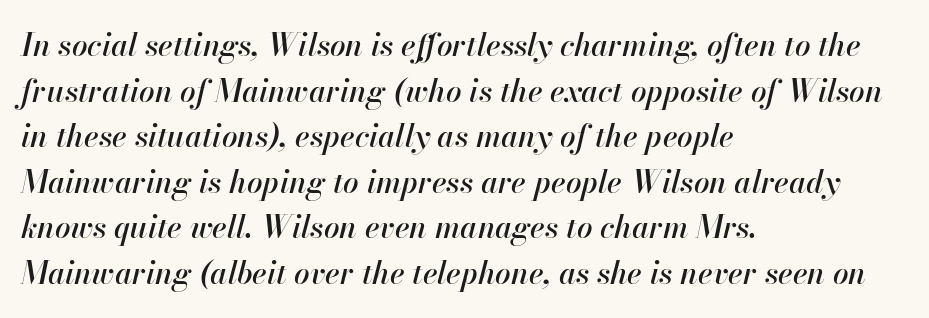
Looking at the ascenders, they clearly lean. The words here are not underlined. Summary of vertical rhythm: regular, with standard interline spacing. A typesetter would call this proportional, since set widths differ per character. Which margin do the lines hug? The left one — the right edge is uneven.
